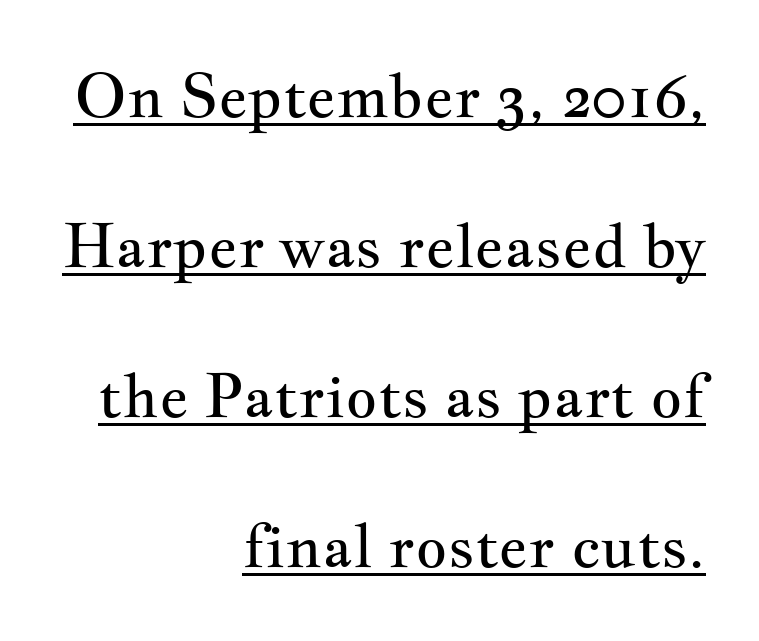
{"serif": "yes", "italic": "no", "bold": "no", "weight": "regular", "width": "wide", "stroke_contrast": "medium", "x_height": "small", "monospaced": "no", "underline": "yes", "align": "right", "line_spacing": "loose", "line_spacing_ratio": 2.46, "letter_spacing": "normal", "letter_spacing_em": 0.0, "glyph_px": 61}
